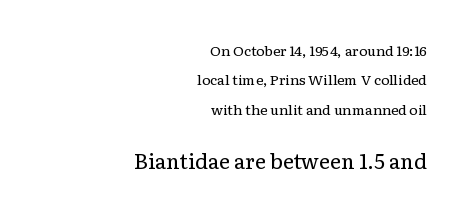
Bold? No — there's no thickening of the strokes. The type sits square on the baseline with zero lean. Casual observation: everything's shoved over to the right. The type is set solid horizontally, with unmodified tracking. A student would notice the bottom passage is typeset larger than what precedes it.
